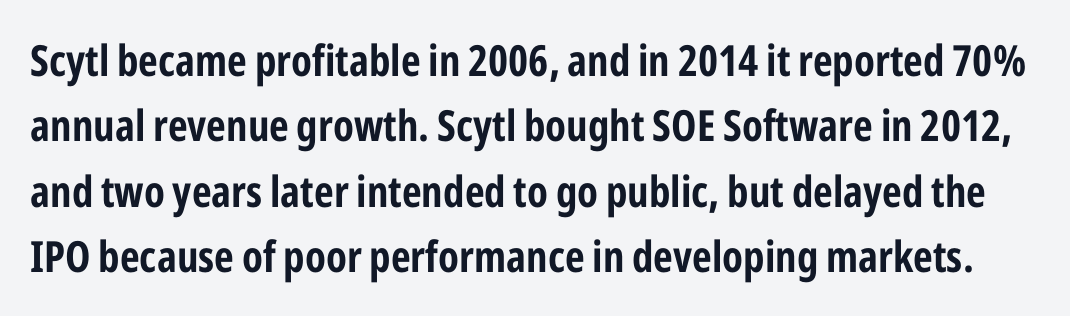
This is roman type, the default non-slanted kind. Is this a fixed-width face? No — the glyphs have proportional, varying widths. Characters follow at the spacing the type designer built in. Letters rest on an invisible, unmarked baseline. The rendering uses a bold face; every stroke is thick and dark. Vertically, the passage feels balanced, rows spaced as you'd expect.
